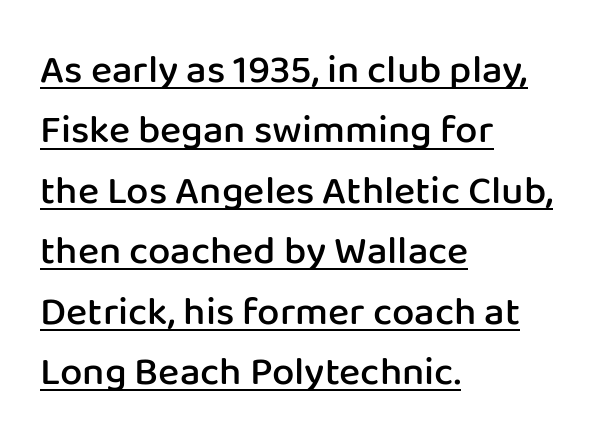
Standard letterfit; no display-style spreading of the glyphs. What weight is shown? A semibold, between regular and bold. Interline gaps are of average width in this sample. Do the characters align in a grid? No, the font is proportional. These lines are composed in type without serifs.
